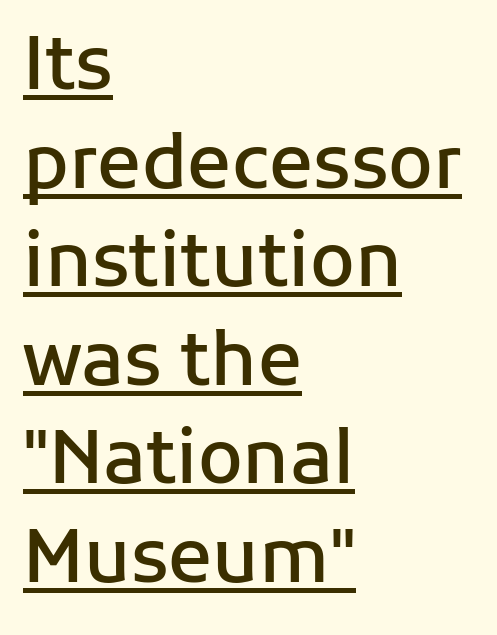
The image shows 73 px semibold sans-serif type, upright; set left-aligned, normal line spacing (1.35x), normal letter spacing, underlined; low stroke contrast and a medium x-height.
